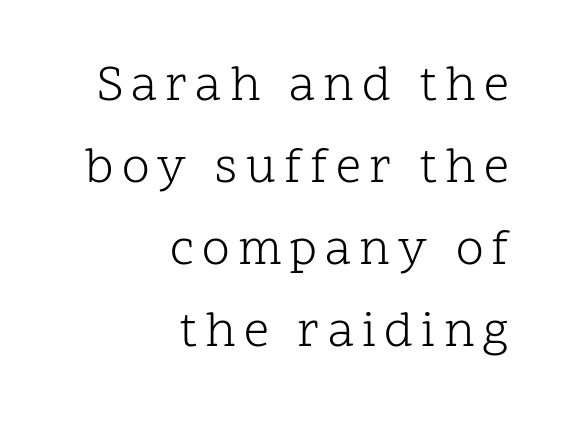
Heaviness? Minimal to ordinary, like unemphasized prose. Small tapered or slab feet sit at the stroke ends, so this counts as serif. Posture: straight, roman, zero tilt. Reading down the block, your eye finds every line finishing at a fixed right position. Vertical spacing — default. A bare baseline throughout the passage.
